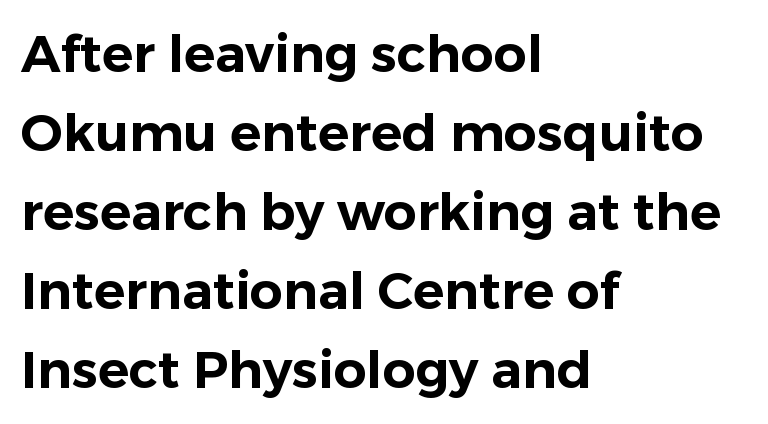
{"serif": "no", "italic": "no", "width": "normal", "stroke_contrast": "low", "x_height": "medium", "monospaced": "no", "underline": "no", "align": "left", "line_spacing": "normal", "line_spacing_ratio": 1.52, "letter_spacing": "normal", "letter_spacing_em": 0.0, "glyph_px": 52}
